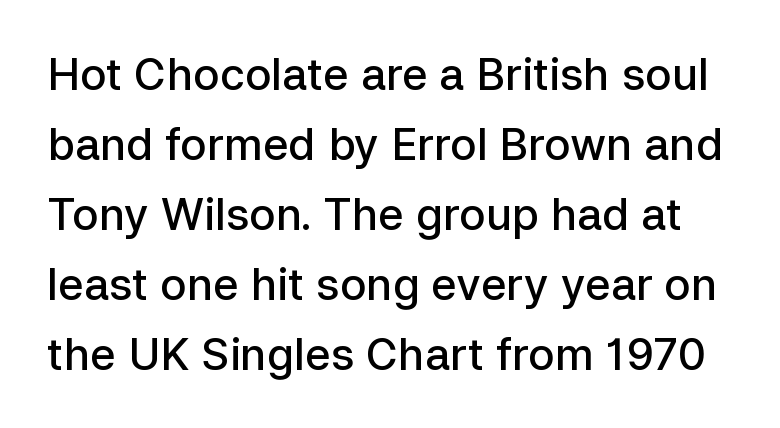
Q: Is the text bold? A: Semi-bold.
Q: Is the text italic (slanted)? A: No, it is upright.
Q: Is the typeface a serif or a sans-serif typeface? A: Sans-serif.
Q: Is the text underlined? A: No.
Q: Is the spacing between letters normal or unusually wide? A: Normal.
Q: Is the spacing between lines tight, normal or loose? A: Normal.
Q: Width (condensed, normal, or wide)? A: Normal.
Q: Stroke contrast? A: Low.
Q: x-height? A: Medium.
Q: Monospaced? A: No.
